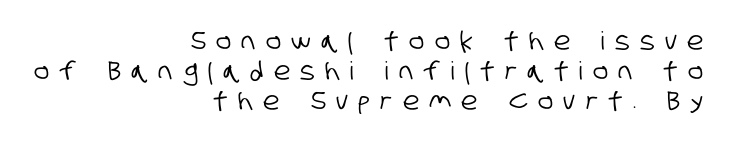
Q: Is the text underlined? A: No.
Q: How is the paragraph aligned? A: Right-aligned.
Q: Is the spacing between letters normal or unusually wide? A: Unusually wide.
